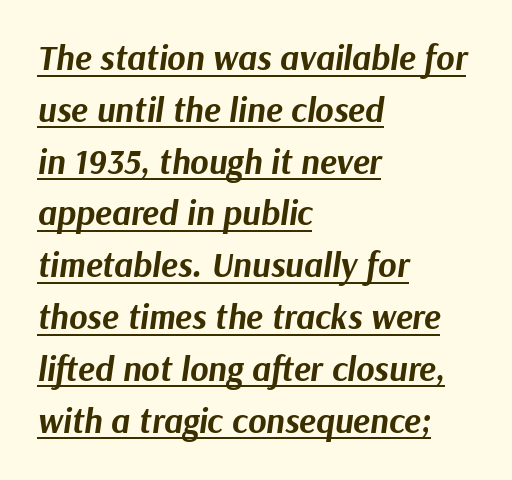
{"italic": "yes", "lean": "right", "slant_degrees": 9, "bold": "yes", "weight": "bold", "width": "normal", "stroke_contrast": "medium", "x_height": "medium", "monospaced": "no", "underline": "yes", "align": "left", "line_spacing": "normal", "line_spacing_ratio": 1.48, "letter_spacing": "normal", "letter_spacing_em": 0.0, "glyph_px": 35}
